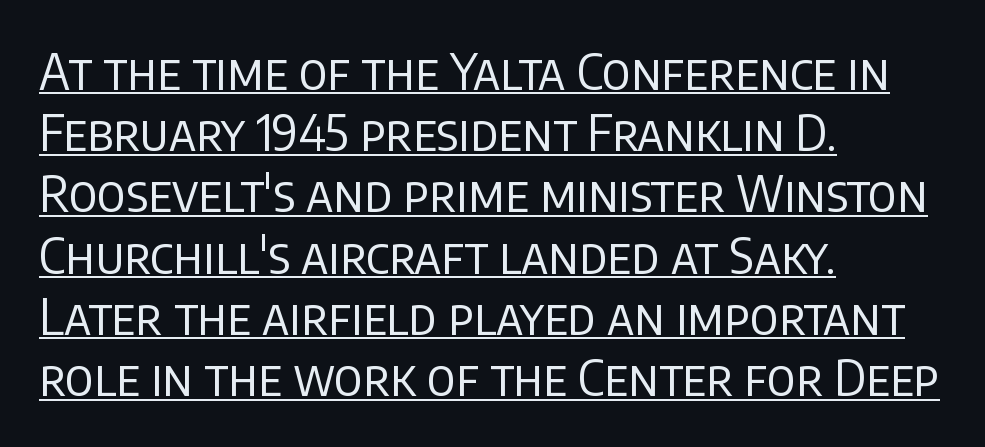
These lines stack with their left ends in a neat column. The font is comparable to plain body text, perhaps lighter. Note: no serifs on the glyphs. Does extra space separate the letters? No, they use regular spacing.
